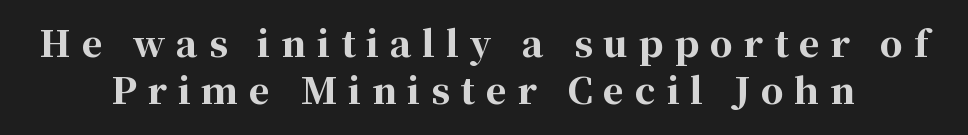
Weight: bold. Typographically, this falls in the serif category. The face used here is rendered with a markedly widened letterfit. Do the letters lean? They stand straight. The foot of each line stays bare and open.
